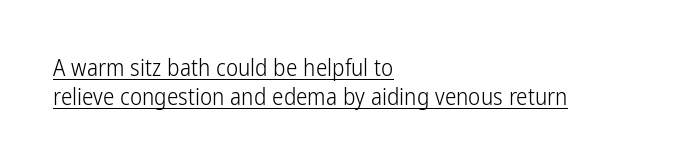
The image shows 23 px text type, upright; set left-aligned, normal line spacing (1.25x), normal letter spacing, underlined.
